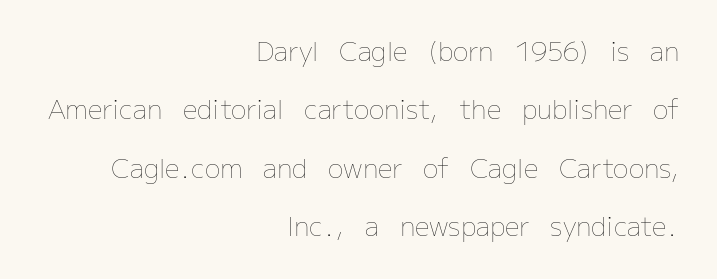
{"italic": "no", "bold": "no", "underline": "no", "align": "right", "line_spacing": "loose", "line_spacing_ratio": 2.25, "letter_spacing": "normal", "letter_spacing_em": 0.0, "glyph_px": 26}
